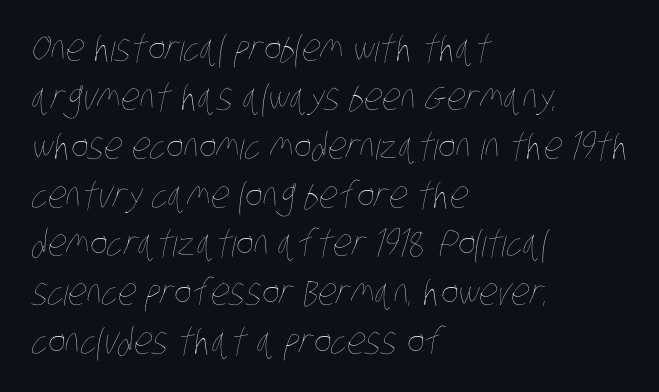
{"bold": "no", "weight": "thin", "width": "condensed", "stroke_contrast": "low", "x_height": "large", "monospaced": "no", "underline": "no", "align": "left", "line_spacing": "normal", "line_spacing_ratio": 1.32, "letter_spacing": "normal", "letter_spacing_em": 0.0, "glyph_px": 37}
